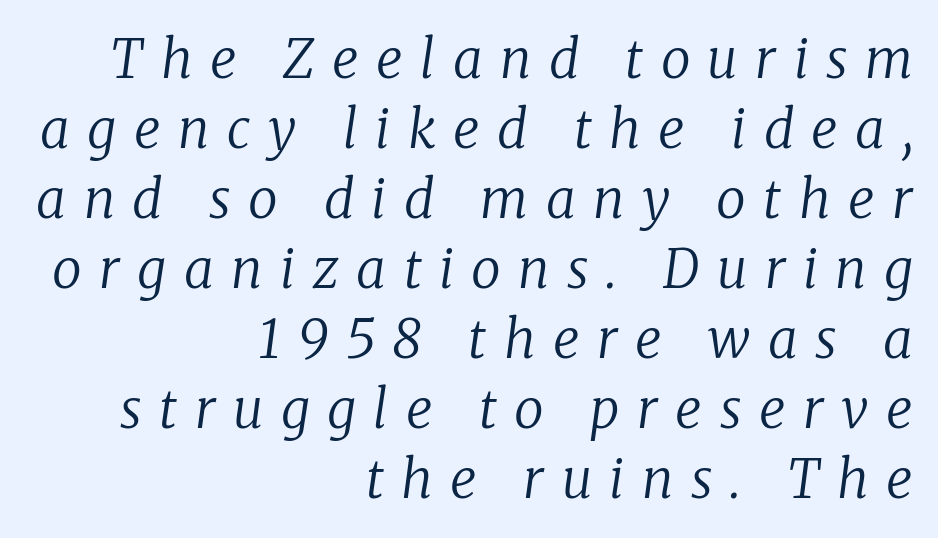
The image shows 53 px regular-weight serif type, italic (leaning right); set right-aligned, normal line spacing (1.32x), unusually wide letter spacing (+0.33 em), not underlined; low stroke contrast and a medium x-height.
